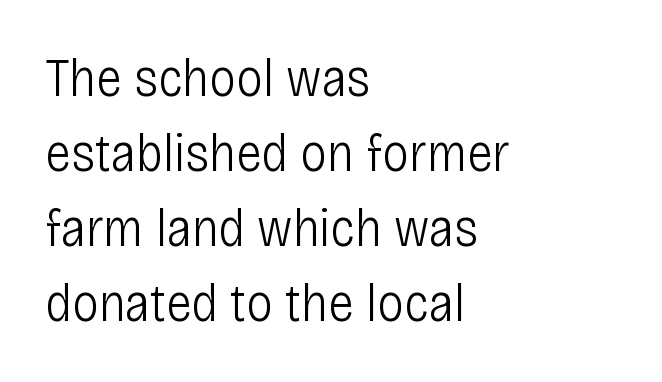
Q: Is the text bold? A: No.
Q: Is the text italic (slanted)? A: No, it is upright.
Q: Is the typeface a serif or a sans-serif typeface? A: Sans-serif.
Q: Is the text underlined? A: No.
Q: How is the paragraph aligned? A: Left-aligned.
Q: Is the spacing between letters normal or unusually wide? A: Normal.
Q: Is the spacing between lines tight, normal or loose? A: Normal.
Q: Width (condensed, normal, or wide)? A: Condensed.
Q: Stroke contrast? A: Low.
Q: x-height? A: Large.
Q: Monospaced? A: No.
